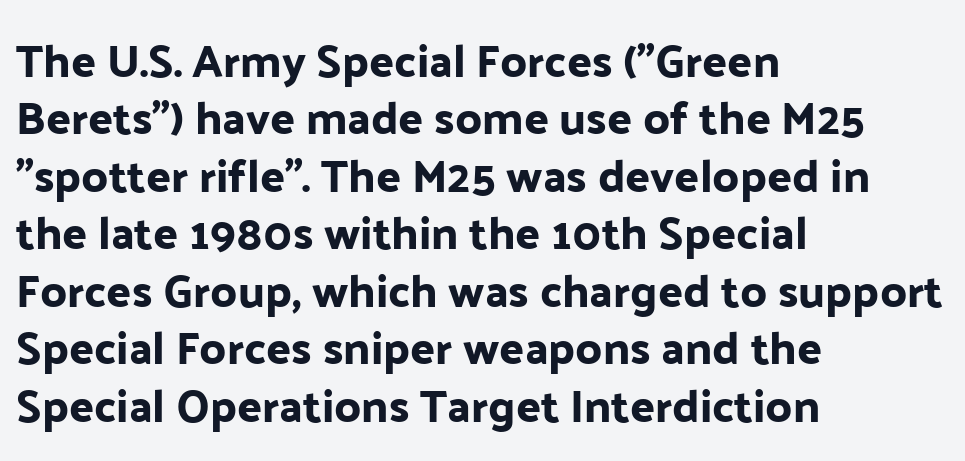
The image shows 46 px sans-serif type, upright; set left-aligned, normal line spacing (1.25x), normal letter spacing, not underlined; low stroke contrast and a medium x-height.
